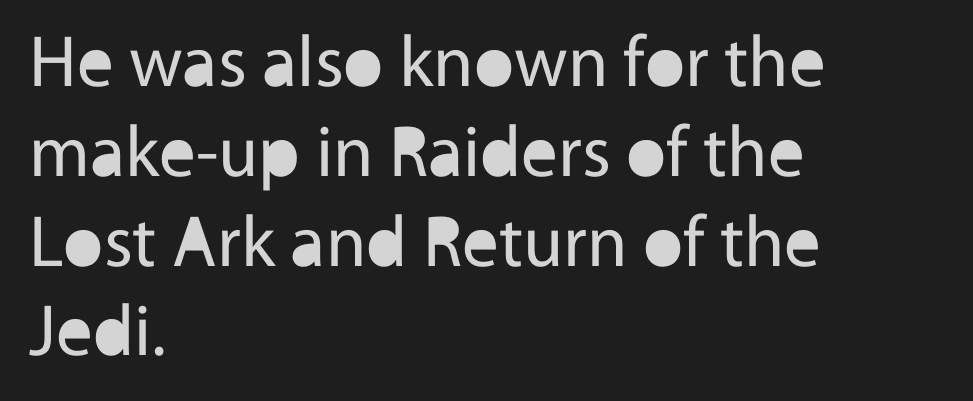
{"serif": "no", "italic": "no", "bold": "no", "weight": "regular", "width": "normal", "x_height": "medium", "monospaced": "no", "underline": "no", "align": "left", "line_spacing_ratio": 1.23, "letter_spacing": "normal", "letter_spacing_em": 0.0, "glyph_px": 73}
